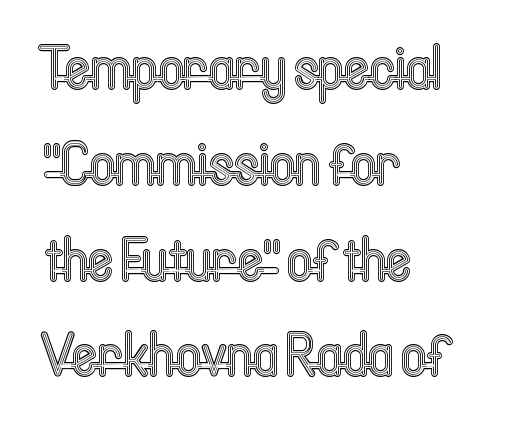
The image shows 61 px condensed type, upright; set left-aligned, normal line spacing (1.57x), normal letter spacing, not underlined; a medium x-height.
